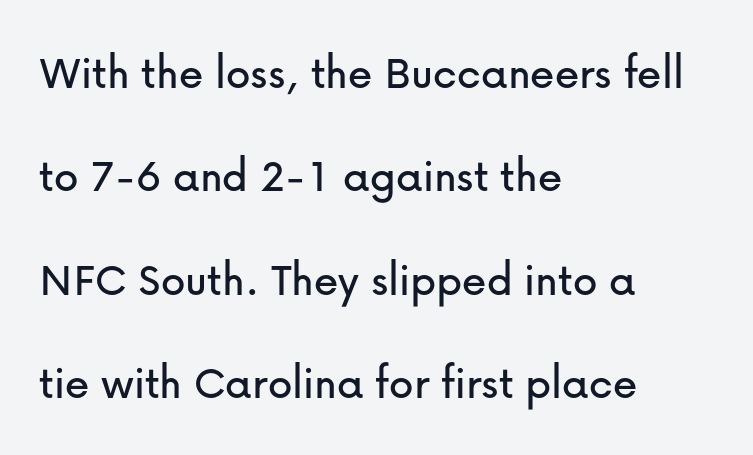
The tracking reads as untouched default to a designer's eye. Is there any slant? The stems are plumb. Looks like regular typesetting: each glyph gets only the width it needs. The vertical gap from one line to the next is large. Layout note: lines flush left. The words here are not underlined.
